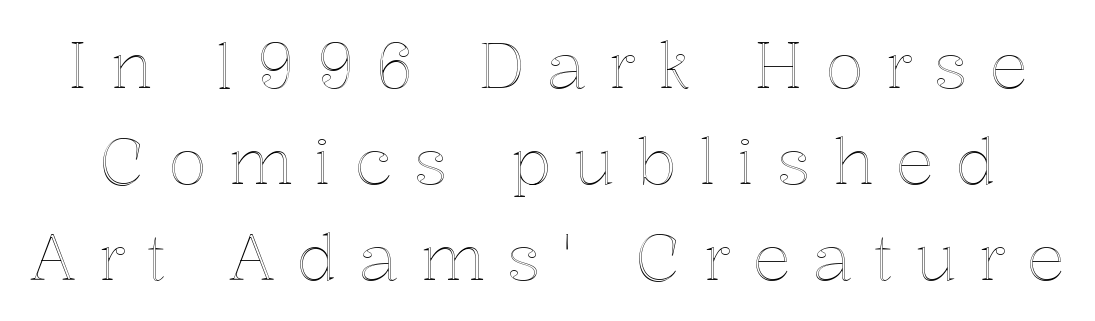
Each new line begins a customary step beneath the previous one. Designer's note — italics off, roman on. Note the varied advance widths — an 'i' is clearly narrower than an 'm'. The face used here is rendered with a markedly widened letterfit.
